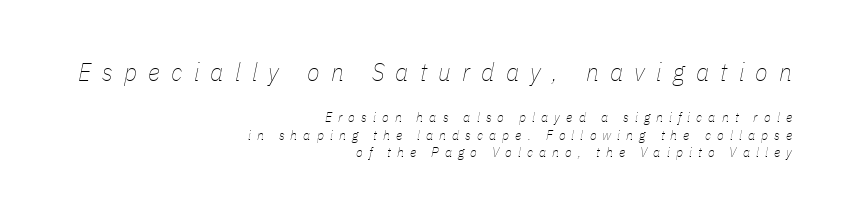
The zone under the glyphs is completely vacant. The weight tops out at a normal text grade. These lines stack with their right ends in a neat column. Would a proofreader flag this as italicized? Yes. Is there much room between lines? A standard amount, neither cramped nor airy.
